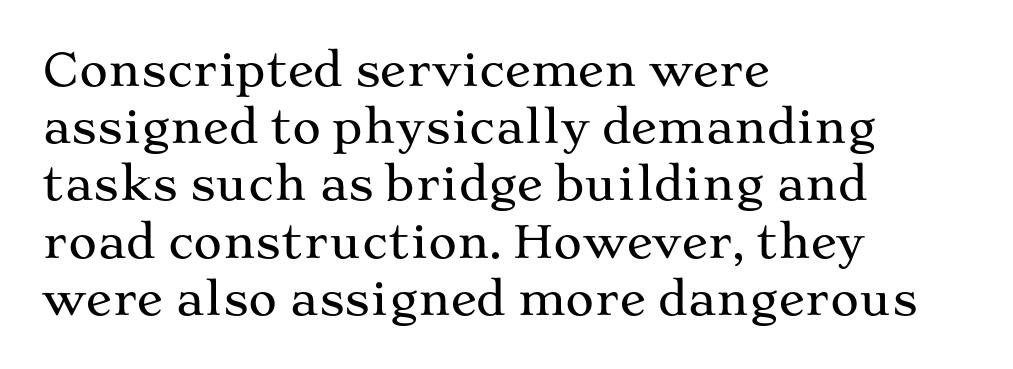
The image shows 44 px wide serif type, upright; set left-aligned, normal line spacing (1.3x), normal letter spacing, not underlined; medium stroke contrast and a medium x-height.
